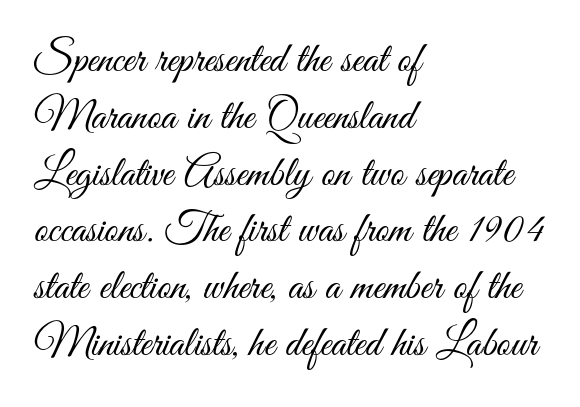
Each new line begins a customary step beneath the previous one. Typeset ragged right — the left edge is the straight one. Is the stroke heavy? The answer is a plain regular-or-lighter.
